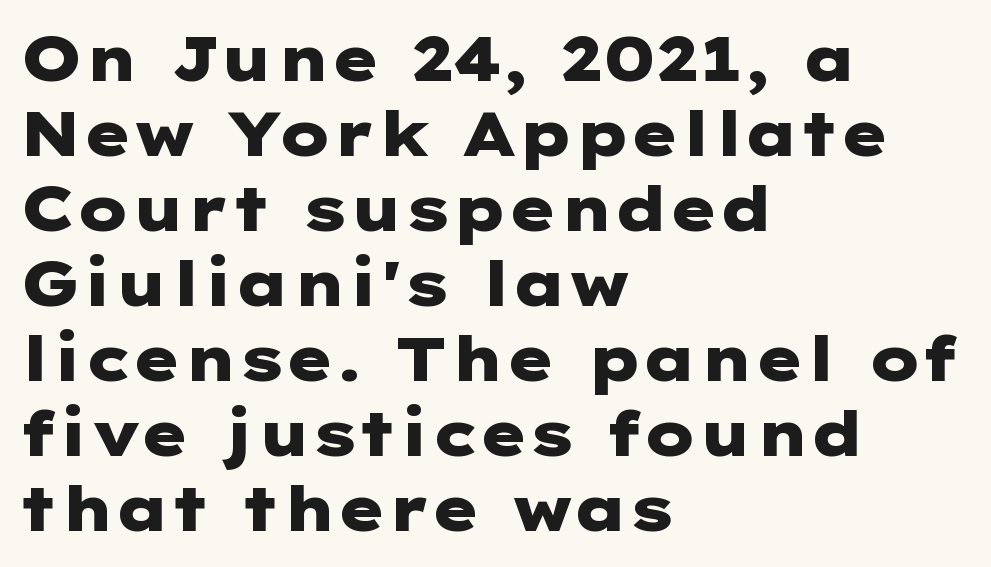
{"serif": "no", "italic": "no", "bold": "yes", "weight": "heavy", "width": "wide", "stroke_contrast": "low", "x_height": "medium", "underline": "no", "align": "left", "line_spacing_ratio": 1.21, "letter_spacing": "normal", "letter_spacing_em": 0.0, "glyph_px": 62}
